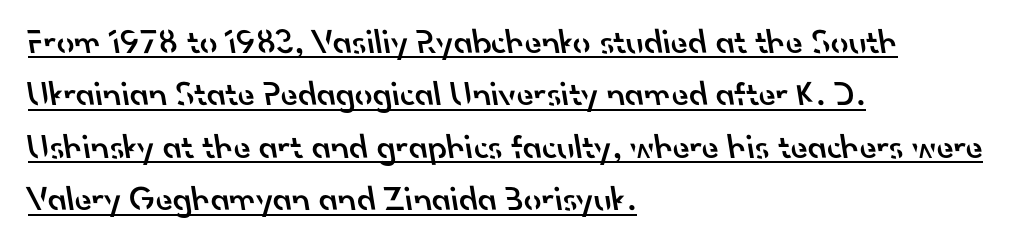
Look at the bottom of the vertical strokes: they stop flat, with no serifs. Compared with undecorated copy, this sample adds a rule below the words. Typesetter's note: demi weight, one step under bold. Notice how descenders clear the ascenders below comfortably — that's standard leading. Here the designer chose a conventional face with non-uniform glyph widths.
